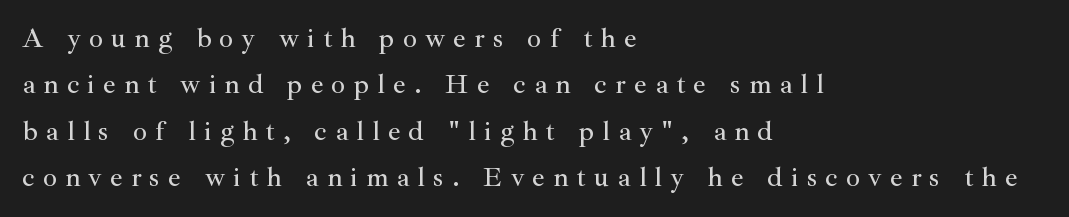
Q: Is the text italic (slanted)? A: No, it is upright.
Q: Is the typeface a serif or a sans-serif typeface? A: Serif.
Q: Is the text underlined? A: No.
Q: How is the paragraph aligned? A: Left-aligned.
Q: Is the spacing between letters normal or unusually wide? A: Unusually wide.
Q: Is the spacing between lines tight, normal or loose? A: Normal.
Q: Width (condensed, normal, or wide)? A: Normal.
Q: Stroke contrast? A: Medium.
Q: x-height? A: Small.
Q: Monospaced? A: No.
